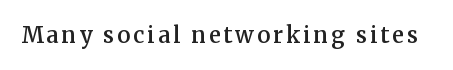
Q: Is the text bold? A: Semi-bold.
Q: Is the text italic (slanted)? A: No, it is upright.
Q: Is the text underlined? A: No.
